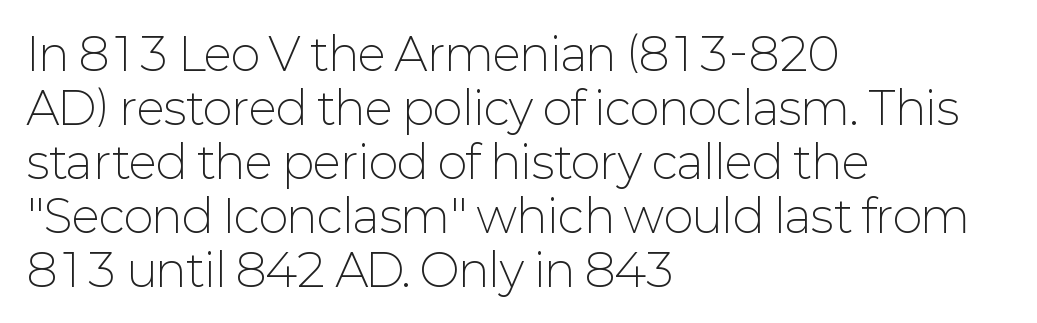
Q: Is the text bold? A: No.
Q: Is the text italic (slanted)? A: No, it is upright.
Q: Is the typeface a serif or a sans-serif typeface? A: Sans-serif.
Q: Is the text underlined? A: No.
Q: How is the paragraph aligned? A: Left-aligned.
Q: Is the spacing between letters normal or unusually wide? A: Normal.
Q: Width (condensed, normal, or wide)? A: Normal.
Q: Stroke contrast? A: Low.
Q: x-height? A: Medium.
Q: Monospaced? A: No.
